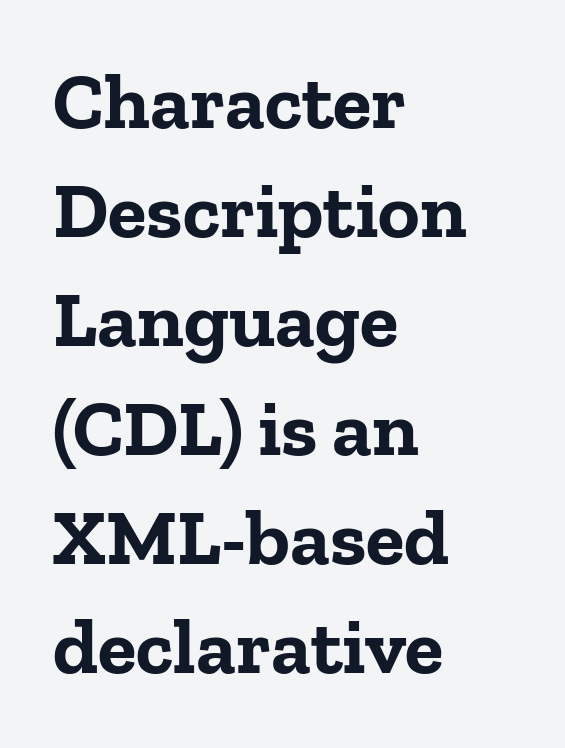
Caption: multi-line text, flush left, ragged right. Between one letter and the next there's only the usual sliver of space. Here the designer chose a conventional face with non-uniform glyph widths. Horizontal bands of white between lines are of average thickness. Regarding serifs, this sample has them. No word sits above an underline.
